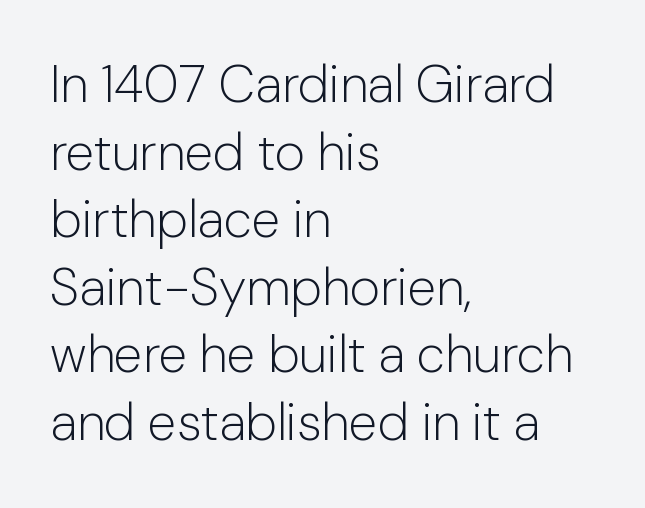
{"serif": "no", "italic": "no", "bold": "no", "weight": "light", "width": "normal", "stroke_contrast": "low", "x_height": "medium", "monospaced": "no", "underline": "no", "align": "left", "line_spacing": "normal", "line_spacing_ratio": 1.3, "letter_spacing": "normal", "letter_spacing_em": 0.0, "glyph_px": 52}
